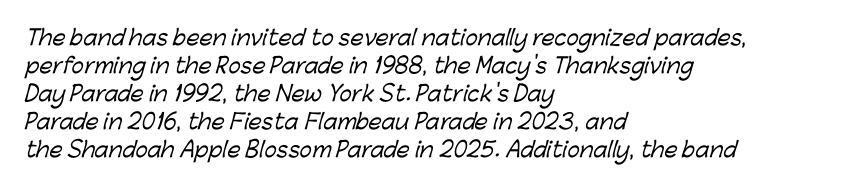
{"underline": "no", "align": "left", "line_spacing": "normal", "line_spacing_ratio": 1.33, "letter_spacing": "normal", "letter_spacing_em": 0.0, "glyph_px": 21}
